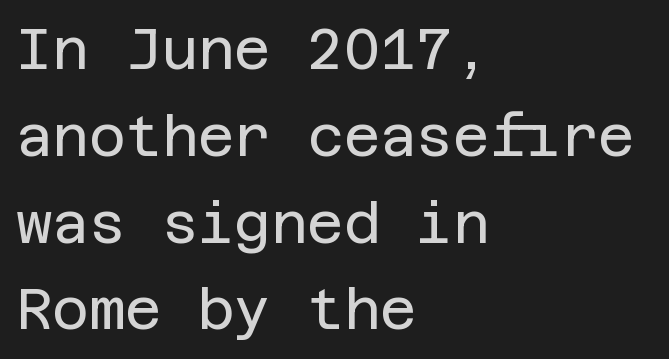
The paragraph shown leans on its left margin. Summary of vertical rhythm: regular, with standard interline spacing. This rendering leaves character spacing at its baseline value. Stroke mass is kept to a normal reading level or below. A typesetter would label this face a sans.
